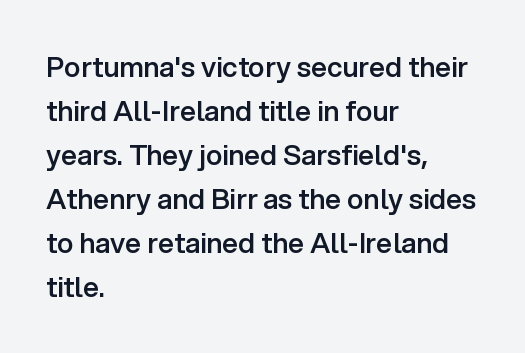
The rendering uses a semibold face; strokes are thickened but not to full bold. Each word holds together tightly as a unit, with standard inter-letter gaps. One glance says typical: line gaps are just what's usual. Casual observation: everything's shoved over to the left.
